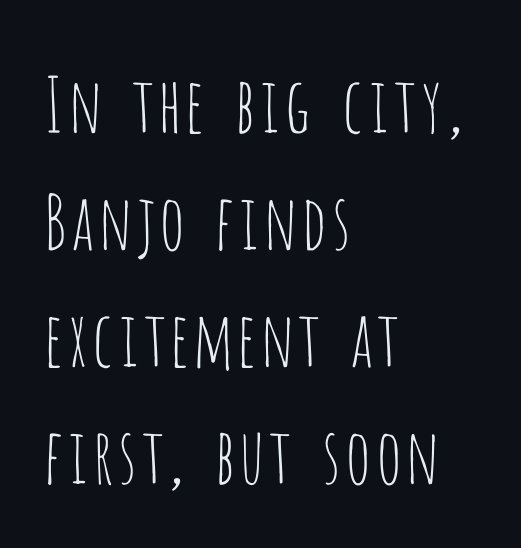
Q: Is the text bold? A: No.
Q: Is the text italic (slanted)? A: No, it is upright.
Q: Is the typeface a serif or a sans-serif typeface? A: Sans-serif.
Q: Is the text underlined? A: No.
Q: How is the paragraph aligned? A: Left-aligned.
Q: Is the spacing between letters normal or unusually wide? A: Normal.
Q: Is the spacing between lines tight, normal or loose? A: Normal.
Q: Width (condensed, normal, or wide)? A: Condensed.
Q: Stroke contrast? A: Low.
Q: x-height? A: Large.
Q: Monospaced? A: No.
